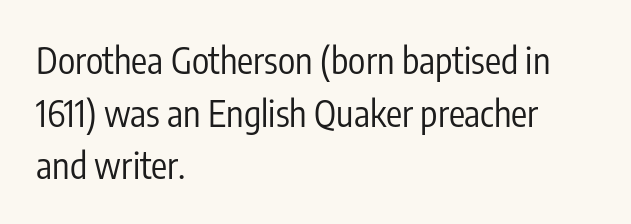
The image shows 36 px regular-weight, condensed sans-serif type, upright; set left-aligned, normal line spacing (1.46x), normal letter spacing, not underlined; low stroke contrast and a medium x-height.
